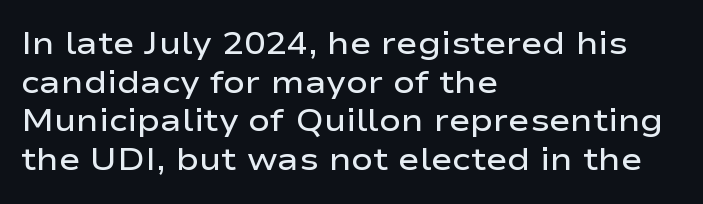
Q: Is the text bold? A: Semi-bold.
Q: Is the text italic (slanted)? A: No, it is upright.
Q: Is the typeface a serif or a sans-serif typeface? A: Sans-serif.
Q: Is the text underlined? A: No.
Q: How is the paragraph aligned? A: Left-aligned.
Q: Is the spacing between letters normal or unusually wide? A: Normal.
Q: Width (condensed, normal, or wide)? A: Wide.
Q: Stroke contrast? A: Low.
Q: x-height? A: Medium.
Q: Monospaced? A: No.
